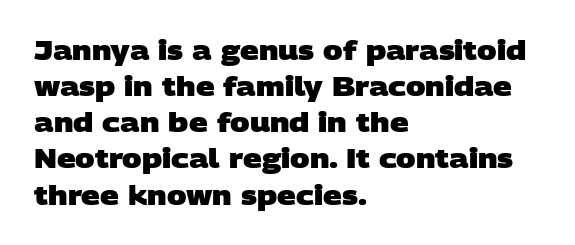
{"bold": "yes", "underline": "no", "align": "left", "line_spacing": "normal", "line_spacing_ratio": 1.39, "letter_spacing": "normal", "letter_spacing_em": 0.0, "glyph_px": 26}
